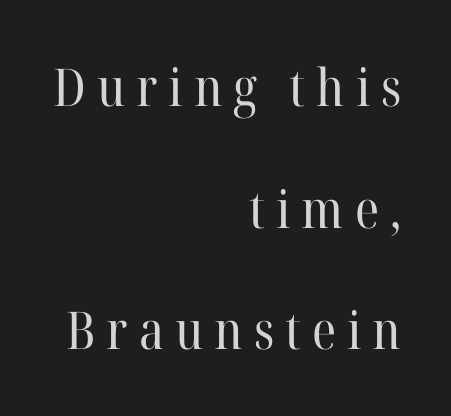
Q: Is the text bold? A: No.
Q: Is the text italic (slanted)? A: No, it is upright.
Q: Is the typeface a serif or a sans-serif typeface? A: Serif.
Q: Is the text underlined? A: No.
Q: How is the paragraph aligned? A: Right-aligned.
Q: Is the spacing between letters normal or unusually wide? A: Unusually wide.
Q: Is the spacing between lines tight, normal or loose? A: Loose.
Q: Width (condensed, normal, or wide)? A: Normal.
Q: Stroke contrast? A: High.
Q: x-height? A: Medium.
Q: Monospaced? A: No.
